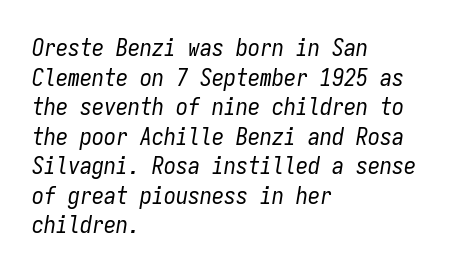
The image shows 24 px text type, italic (leaning right); set left-aligned, line spacing 1.23x, normal letter spacing, not underlined.
